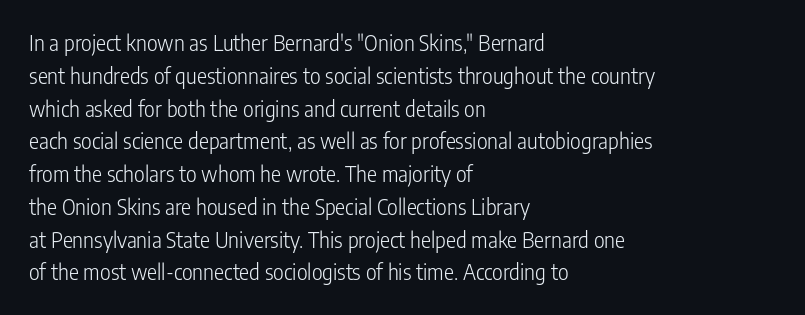
Upright lettering throughout. The rows are spaced the way most documents space them. These lines stack with their left ends in a neat column. The space beneath each line is pristine and unruled. This sample uses plain, unmodified letter spacing. Stem width sits at or under what a default text font uses.
